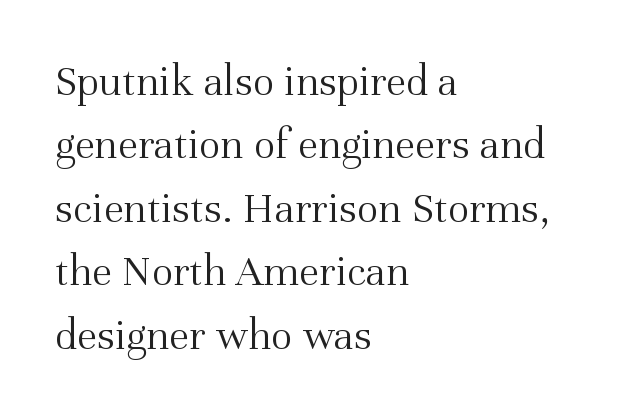
{"serif": "yes", "italic": "no", "bold": "no", "weight": "light", "width": "normal", "stroke_contrast": "medium", "x_height": "medium", "monospaced": "no", "underline": "no", "align": "left", "line_spacing": "normal", "line_spacing_ratio": 1.41, "letter_spacing": "normal", "letter_spacing_em": 0.0, "glyph_px": 45}
